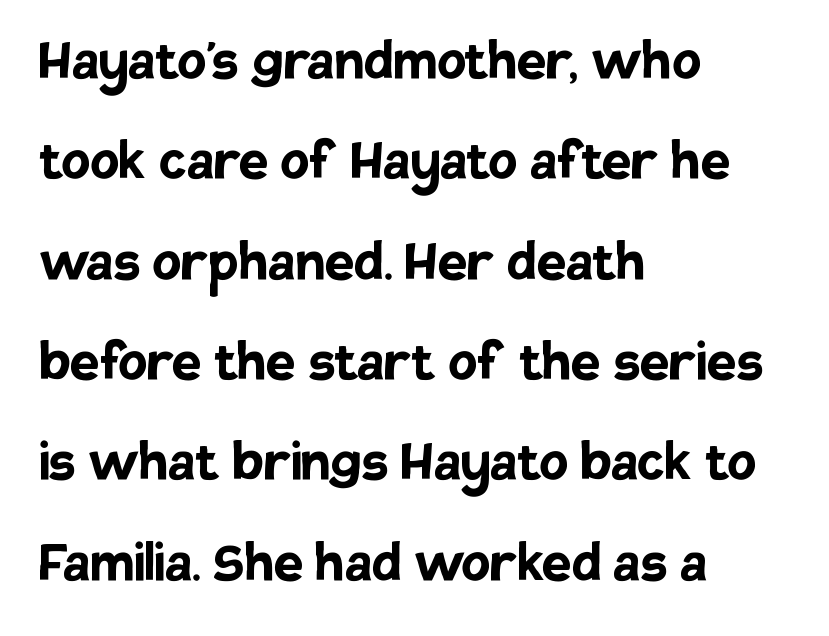
Q: Is the text bold? A: Yes.
Q: Is the text italic (slanted)? A: No, it is upright.
Q: Is the typeface a serif or a sans-serif typeface? A: Sans-serif.
Q: Is the text underlined? A: No.
Q: How is the paragraph aligned? A: Left-aligned.
Q: Is the spacing between letters normal or unusually wide? A: Normal.
Q: Is the spacing between lines tight, normal or loose? A: Normal.
Q: Width (condensed, normal, or wide)? A: Normal.
Q: Stroke contrast? A: Low.
Q: x-height? A: Large.
Q: Monospaced? A: No.
